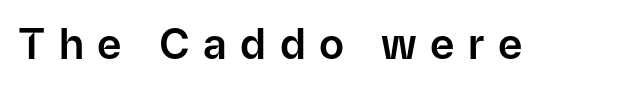
{"serif": "no", "italic": "no", "width": "normal", "stroke_contrast": "low", "x_height": "medium", "monospaced": "no", "underline": "no", "letter_spacing": "wide", "letter_spacing_em": 0.32, "glyph_px": 42}
